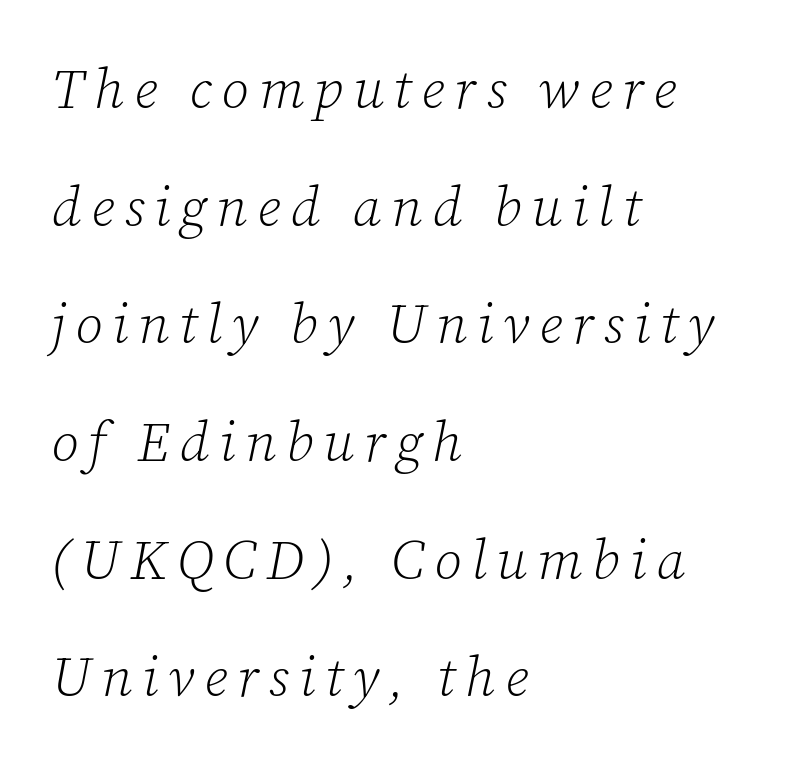
{"serif": "yes", "italic": "yes", "lean": "right", "slant_degrees": 12, "bold": "no", "weight": "light", "width": "normal", "stroke_contrast": "low", "x_height": "medium", "monospaced": "no", "underline": "no", "align": "left", "line_spacing": "loose", "line_spacing_ratio": 2.14, "glyph_px": 55}
